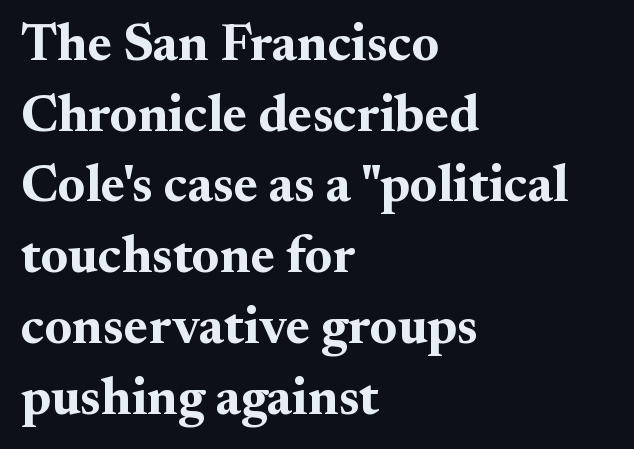
Strokes here are thick enough to call this a true bold. Check where the strokes stop: tiny serifs finish them off. The passage shown has conventional tracking throughout. The specimen reads as upright at a glance.
